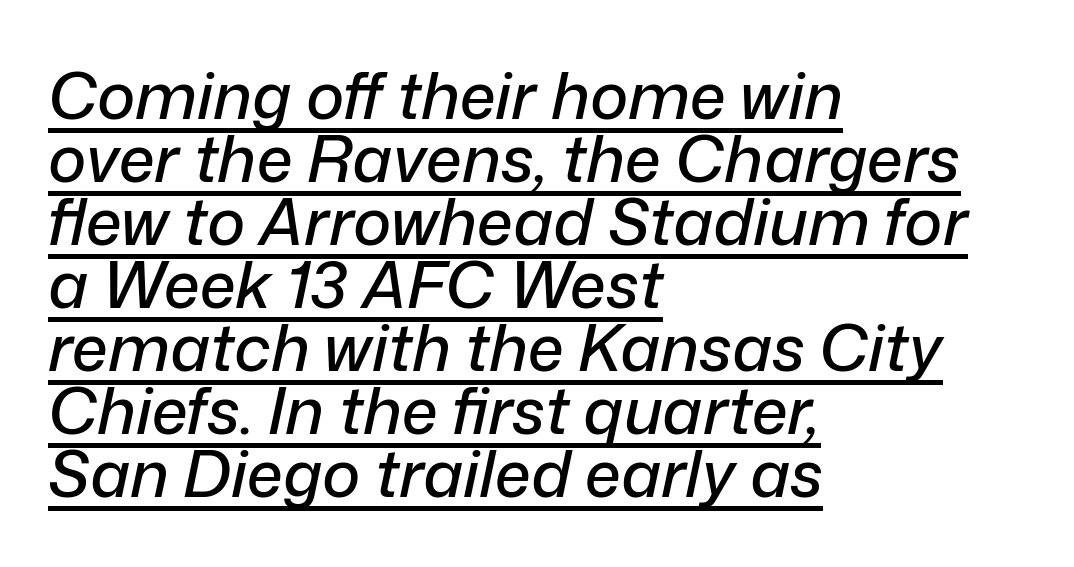
{"italic": "yes", "lean": "right", "slant_degrees": 12, "width": "normal", "stroke_contrast": "low", "x_height": "medium", "monospaced": "no", "underline": "yes", "align": "left", "line_spacing": "tight", "line_spacing_ratio": 0.97, "letter_spacing": "normal", "letter_spacing_em": 0.0, "glyph_px": 65}
